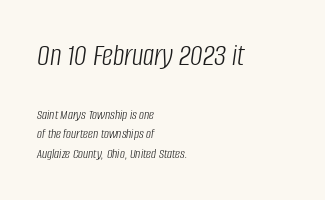
Q: Is the text bold? A: No.
Q: Is the text italic (slanted)? A: Yes, it leans right by about 8 degrees.
Q: Is the text underlined? A: No.
Q: How is the paragraph aligned? A: Left-aligned.
Q: Is the spacing between letters normal or unusually wide? A: Normal.
Q: Is the spacing between lines tight, normal or loose? A: Normal.
Q: Which block of text is set in a larger size, the first (top) or the second (bottom)? A: The first (top) one.
Q: Width (condensed, normal, or wide)? A: Condensed.
Q: Stroke contrast? A: Low.
Q: x-height? A: Large.
Q: Monospaced? A: No.
